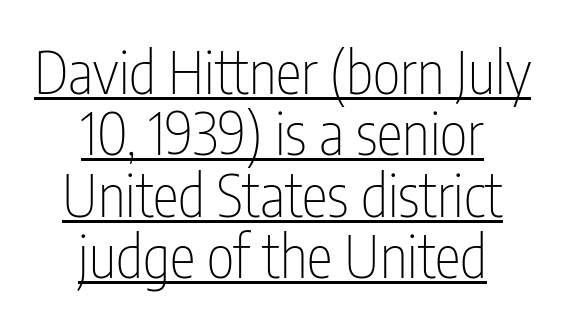
Q: Is the text bold? A: No.
Q: Is the text italic (slanted)? A: No, it is upright.
Q: Is the typeface a serif or a sans-serif typeface? A: Sans-serif.
Q: Is the text underlined? A: Yes.
Q: How is the paragraph aligned? A: Centered.
Q: Is the spacing between letters normal or unusually wide? A: Normal.
Q: Is the spacing between lines tight, normal or loose? A: Tight.
Q: Width (condensed, normal, or wide)? A: Condensed.
Q: Stroke contrast? A: Low.
Q: x-height? A: Medium.
Q: Monospaced? A: No.
